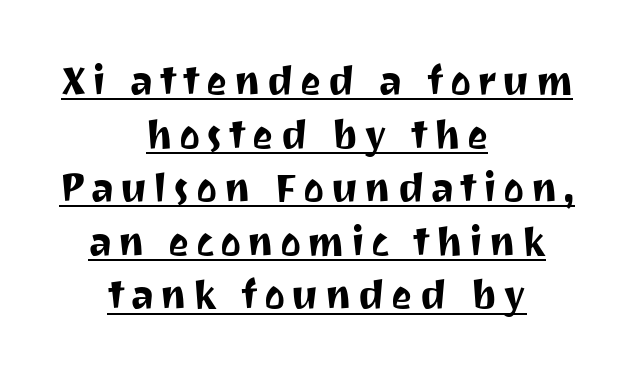
Q: Is the text italic (slanted)? A: No, it is upright.
Q: Is the typeface a serif or a sans-serif typeface? A: Sans-serif.
Q: Is the text underlined? A: Yes.
Q: How is the paragraph aligned? A: Centered.
Q: Is the spacing between lines tight, normal or loose? A: Normal.
Q: Width (condensed, normal, or wide)? A: Normal.
Q: Stroke contrast? A: Medium.
Q: x-height? A: Medium.
Q: Monospaced? A: No.
